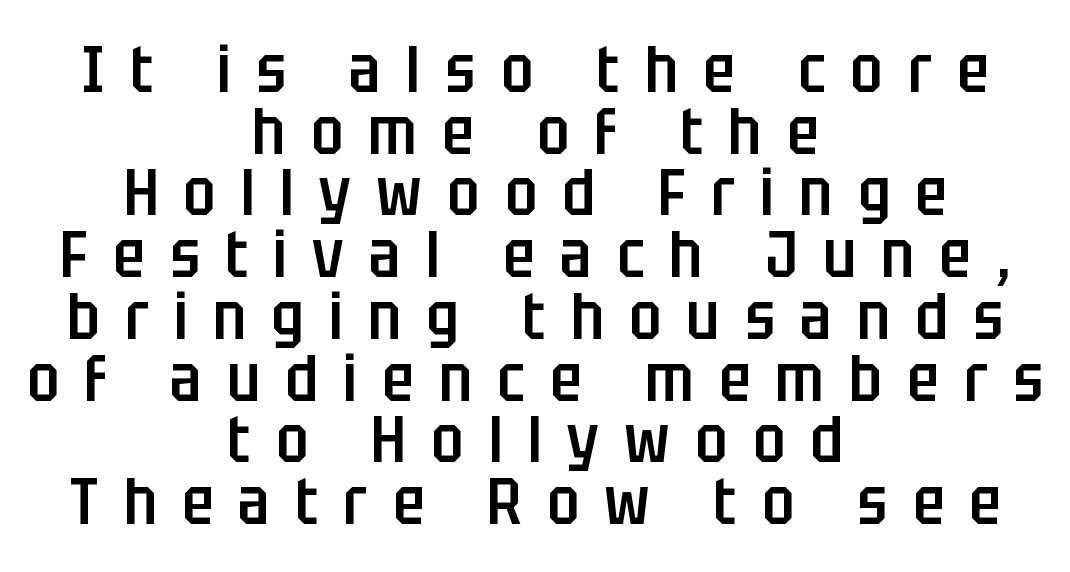
The image shows 65 px semibold, condensed sans-serif type, upright; set centered, tight line spacing (0.95x), unusually wide letter spacing (+0.39 em), not underlined; low stroke contrast and a large x-height.
